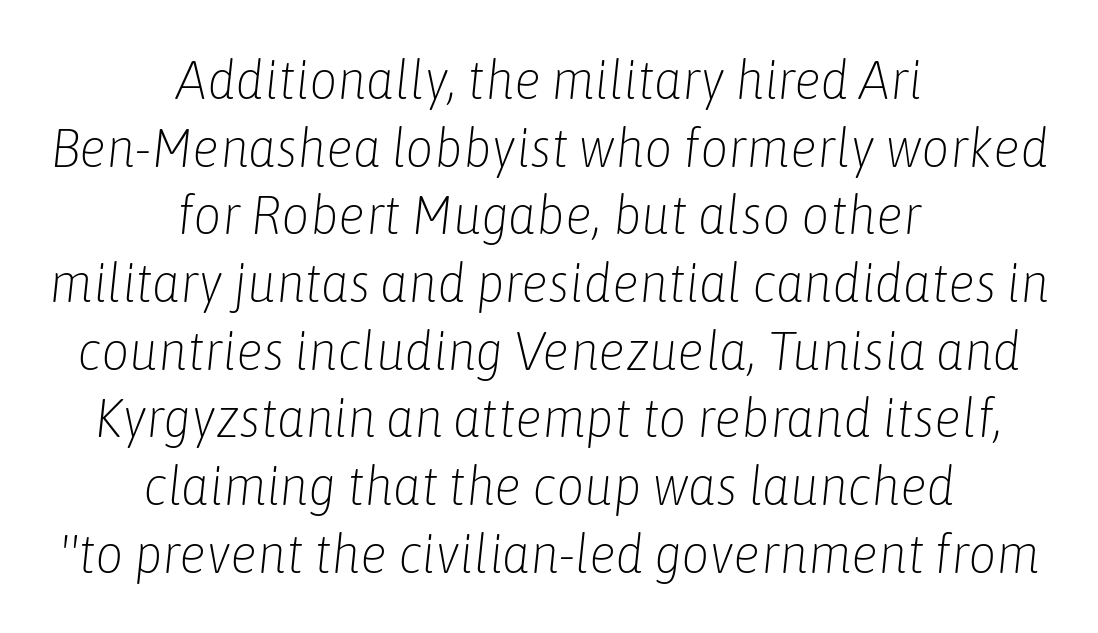
The image shows 55 px light, condensed type, italic (leaning right); set centered, line spacing 1.23x, normal letter spacing, not underlined; low stroke contrast and a medium x-height.
